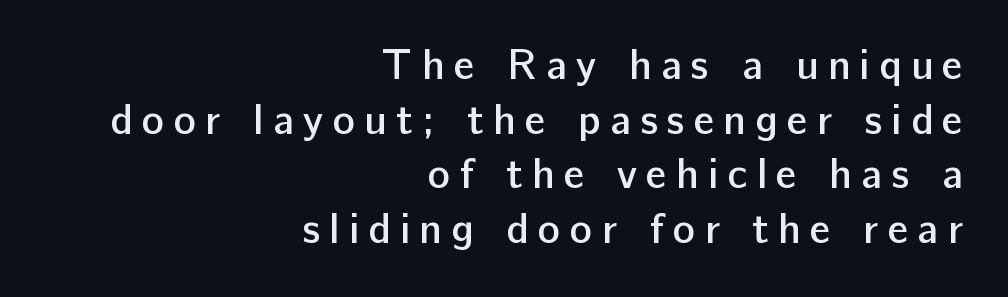
{"serif": "no", "italic": "no", "bold": "semi", "weight": "semibold", "width": "normal", "stroke_contrast": "low", "x_height": "medium", "monospaced": "no", "underline": "no", "align": "right", "line_spacing": "normal", "line_spacing_ratio": 1.3, "letter_spacing": "wide", "letter_spacing_em": 0.22, "glyph_px": 42}
